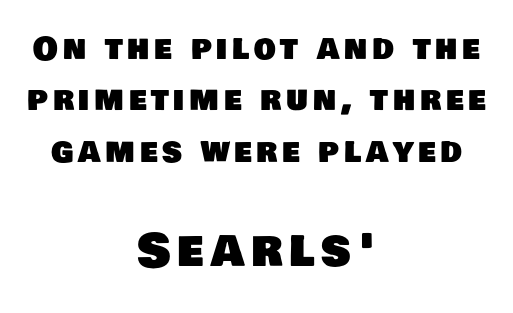
Q: Is the typeface a serif or a sans-serif typeface? A: Sans-serif.
Q: Is the text underlined? A: No.
Q: How is the paragraph aligned? A: Centered.
Q: Is the spacing between lines tight, normal or loose? A: Normal.
Q: Which block of text is set in a larger size, the first (top) or the second (bottom)? A: The second (bottom) one.
Q: Width (condensed, normal, or wide)? A: Normal.
Q: Stroke contrast? A: Low.
Q: x-height? A: Large.
Q: Monospaced? A: No.
